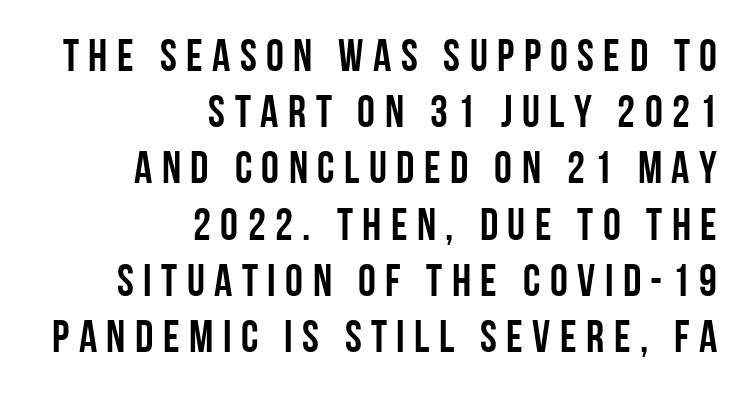
Q: Is the text italic (slanted)? A: No, it is upright.
Q: Is the typeface a serif or a sans-serif typeface? A: Sans-serif.
Q: Is the text underlined? A: No.
Q: How is the paragraph aligned? A: Right-aligned.
Q: Is the spacing between letters normal or unusually wide? A: Unusually wide.
Q: Is the spacing between lines tight, normal or loose? A: Normal.
Q: Width (condensed, normal, or wide)? A: Condensed.
Q: Stroke contrast? A: Low.
Q: x-height? A: Large.
Q: Monospaced? A: No.
